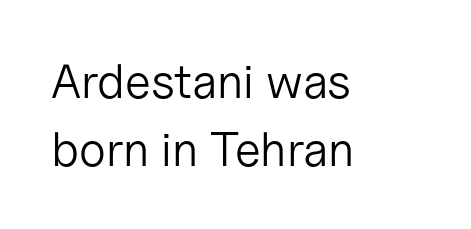
This rendering features lettering with no underline. The letters look calm and open, with moderate or lighter stems. Every stem runs plumb, perpendicular to the baseline. The characters display no serif detailing; their extremities are plain.
